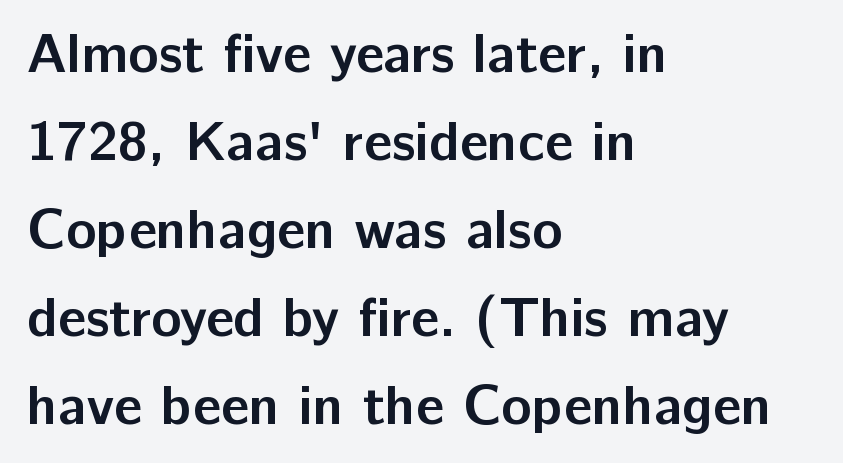
This sample uses a sans-serif face. A typesetter would call this proportional, since set widths differ per character. Heavy, bold letterforms. Line starts are locked; line ends wander.
